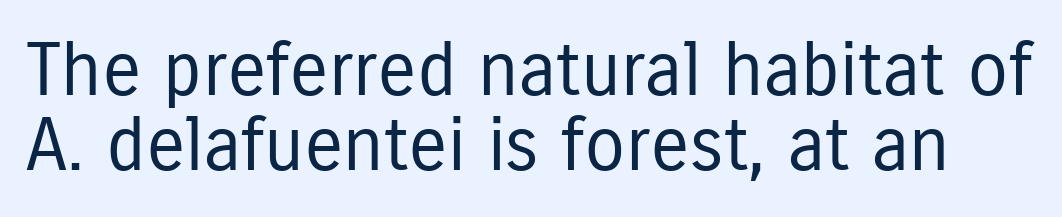
The image shows 74 px regular-weight, condensed sans-serif type, upright; set tight line spacing (1.02x), normal letter spacing, not underlined; low stroke contrast and a medium x-height.
